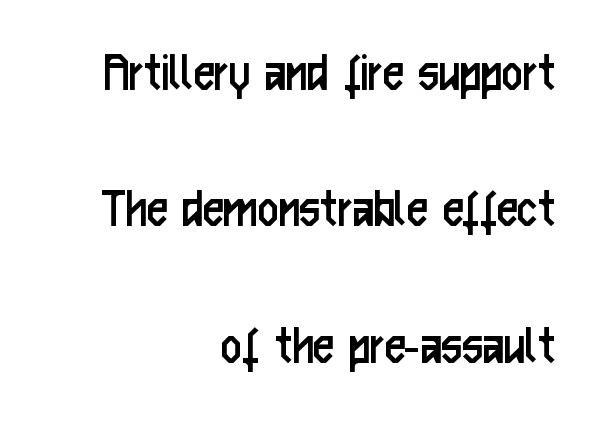
The words here are not underlined. Compared with typical body copy, the letter spacing here is the same. Grotesque or geometric, the face here clearly has no serifs. The lettering holds an erect, upright posture throughout. A typesetter would call this leading open, well beyond the default.
